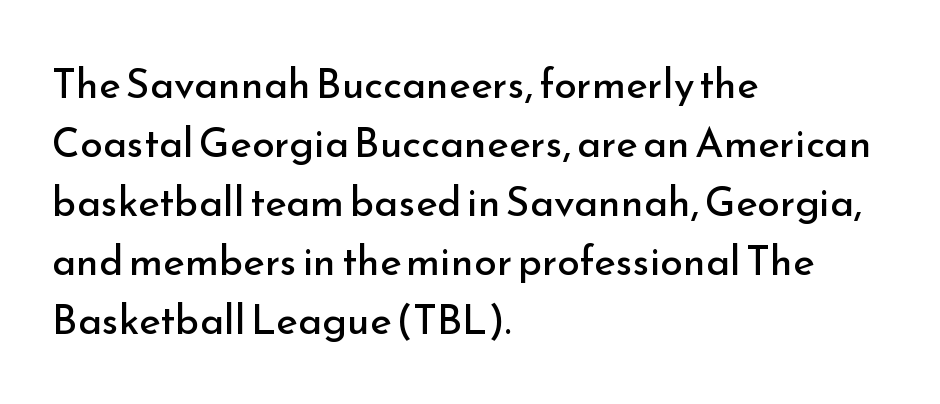
The glyphs are unaccompanied by any horizontal stroke below them. Unlike a traditional serif, this face leaves its strokes unadorned. Glyph-to-glyph distance matches everyday printed text. Proportional: the letters do not fall into vertical columns. A student would call this left alignment; a typographer would say flush left, rag right.
